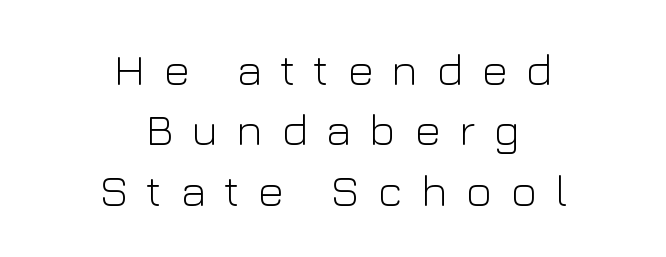
{"serif": "no", "italic": "no", "bold": "no", "weight": "light", "width": "normal", "stroke_contrast": "low", "x_height": "medium", "monospaced": "no", "underline": "no", "align": "center", "line_spacing": "normal", "line_spacing_ratio": 1.34, "letter_spacing": "wide", "letter_spacing_em": 0.4, "glyph_px": 45}
